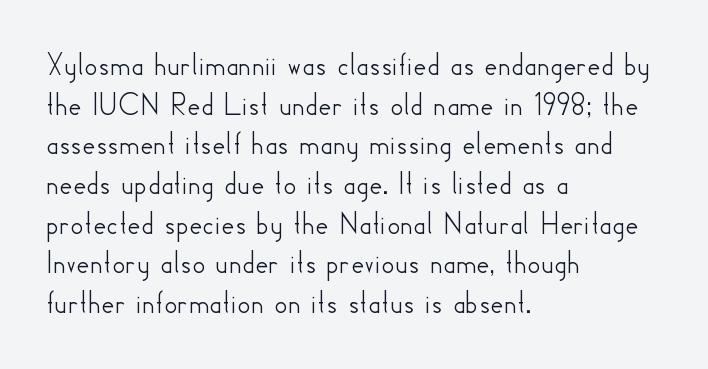
Upright lettering throughout. You could not count columns in this text — the font is proportionally spaced. Nobody touched the tracking dial on this one. Which margin do the lines hug? The left one — the right edge is uneven. The typeface chosen for these lines omits serifs. Has an underline been added? It has not.
